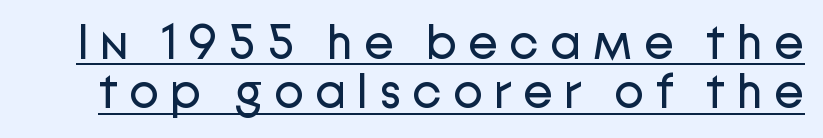
{"serif": "no", "italic": "no", "bold": "no", "weight": "regular", "width": "normal", "stroke_contrast": "low", "x_height": "medium", "monospaced": "no", "underline": "yes", "line_spacing": "tight", "line_spacing_ratio": 1.01, "letter_spacing": "wide", "letter_spacing_em": 0.23, "glyph_px": 49}
